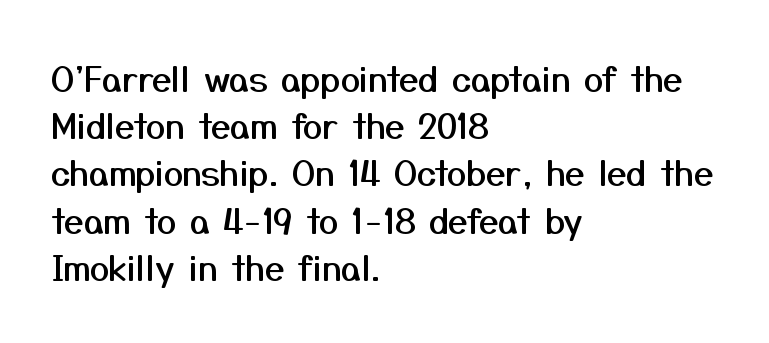
The image shows 35 px sans-serif type, upright; set left-aligned, normal line spacing (1.35x), normal letter spacing, not underlined; medium stroke contrast and a medium x-height.
